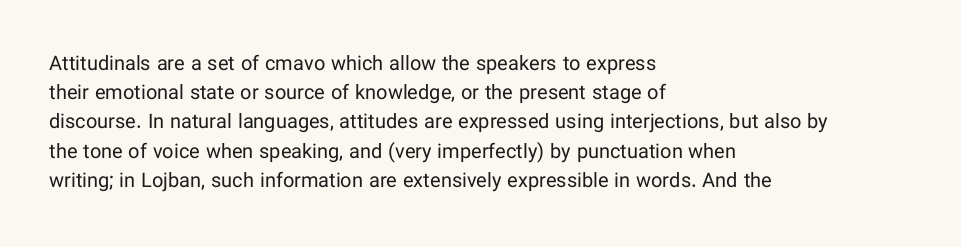
The image shows 20 px text type, upright; set left-aligned, normal line spacing (1.46x), normal letter spacing, not underlined.
